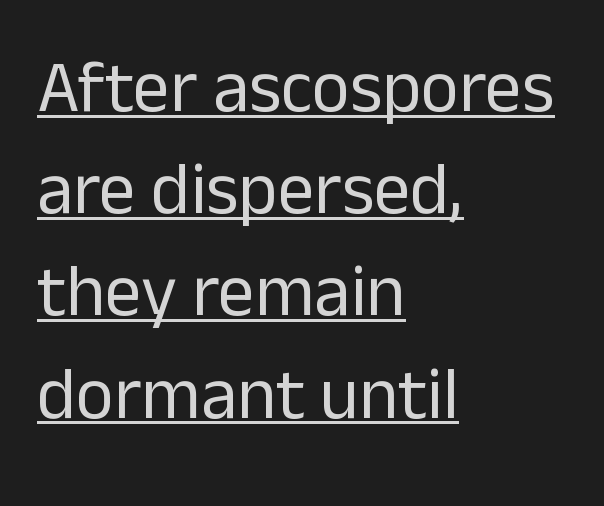
The image shows 73 px regular-weight sans-serif type, upright; set left-aligned, normal line spacing (1.4x), normal letter spacing, underlined; low stroke contrast and a medium x-height.
